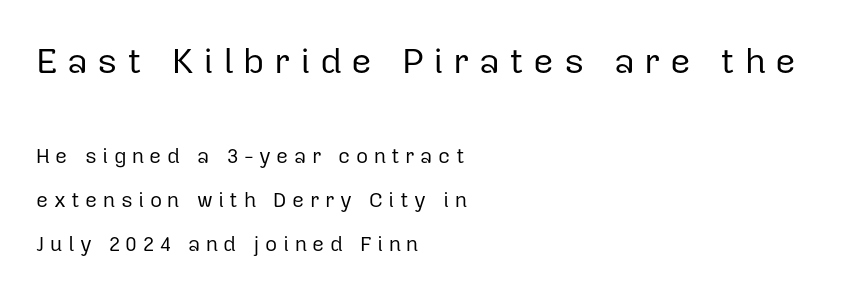
{"serif": "no", "italic": "no", "bold": "no", "weight": "regular", "width": "normal", "stroke_contrast": "low", "x_height": "medium", "monospaced": "no", "underline": "no", "align": "left", "line_spacing": "loose", "line_spacing_ratio": 2.11, "letter_spacing": "wide", "letter_spacing_em": 0.26, "larger_block": "first", "size_ratio": 1.71, "glyph_px": 36}
